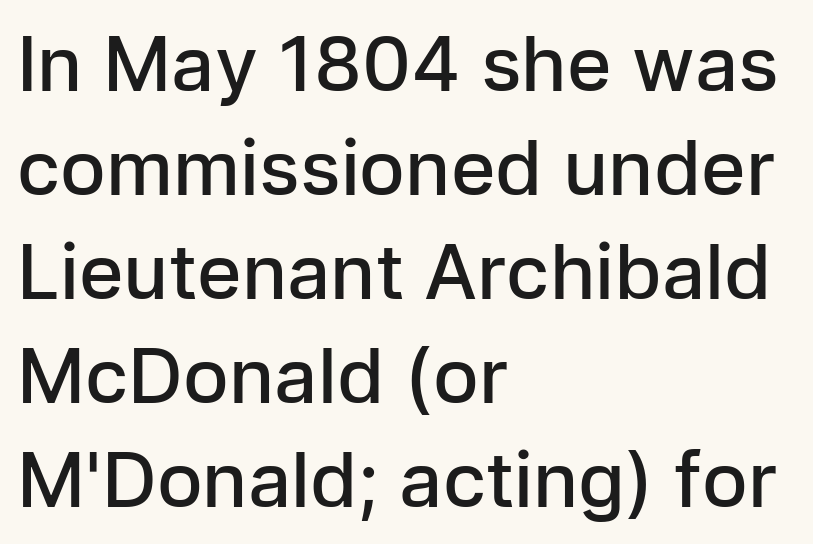
Q: Is the text bold? A: Semi-bold.
Q: Is the text italic (slanted)? A: No, it is upright.
Q: Is the typeface a serif or a sans-serif typeface? A: Sans-serif.
Q: Is the text underlined? A: No.
Q: How is the paragraph aligned? A: Left-aligned.
Q: Is the spacing between letters normal or unusually wide? A: Normal.
Q: Is the spacing between lines tight, normal or loose? A: Normal.
Q: Width (condensed, normal, or wide)? A: Normal.
Q: Stroke contrast? A: Low.
Q: x-height? A: Medium.
Q: Monospaced? A: No.
